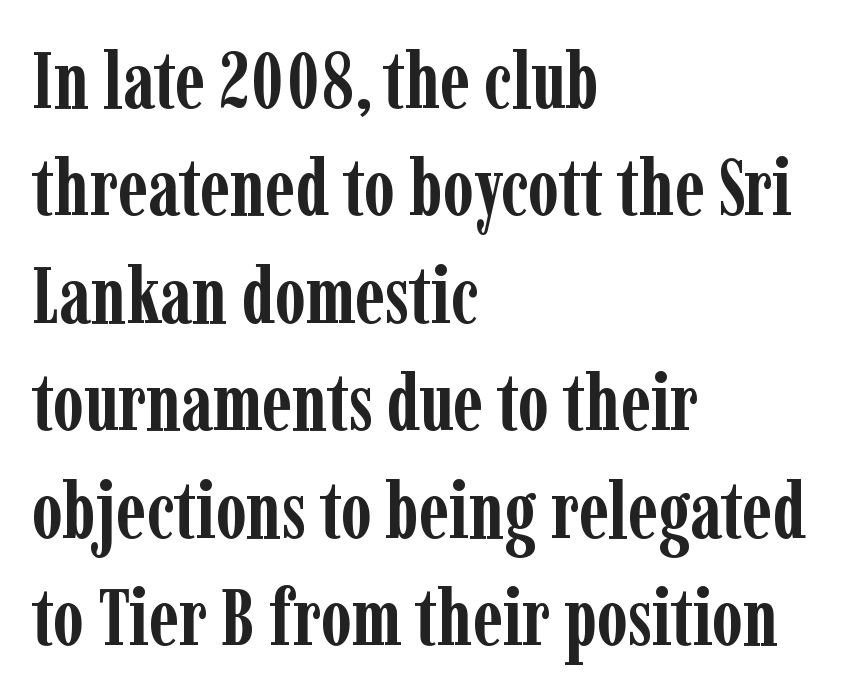
{"serif": "yes", "italic": "no", "bold": "yes", "weight": "semibold", "width": "condensed", "stroke_contrast": "low", "x_height": "medium", "monospaced": "no", "underline": "no", "align": "left", "line_spacing": "normal", "line_spacing_ratio": 1.36, "letter_spacing": "normal", "letter_spacing_em": 0.0, "glyph_px": 79}
